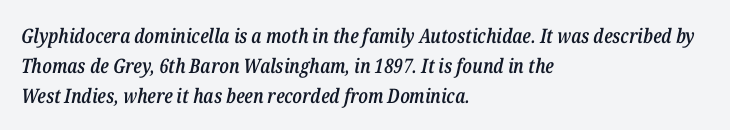
The image shows 20 px text type, italic (leaning right); set left-aligned, normal line spacing (1.5x), normal letter spacing, not underlined.
